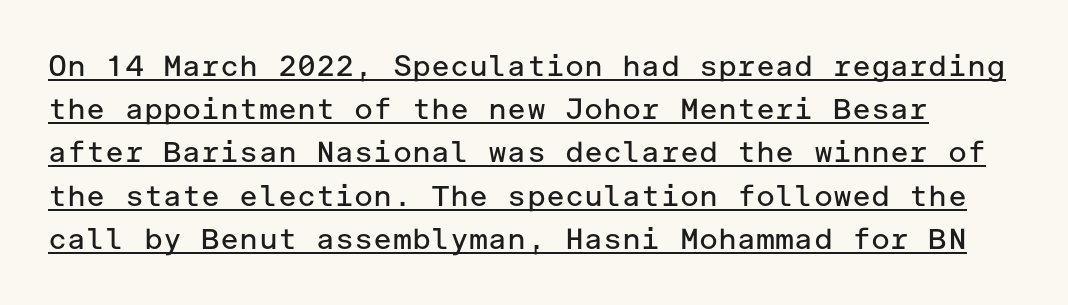
Every character sits straight up, as roman type does. Stem width sits at or under what a default text font uses. A normal amount of white space separates one row of letters from the next. The type is set solid horizontally, with unmodified tracking.
